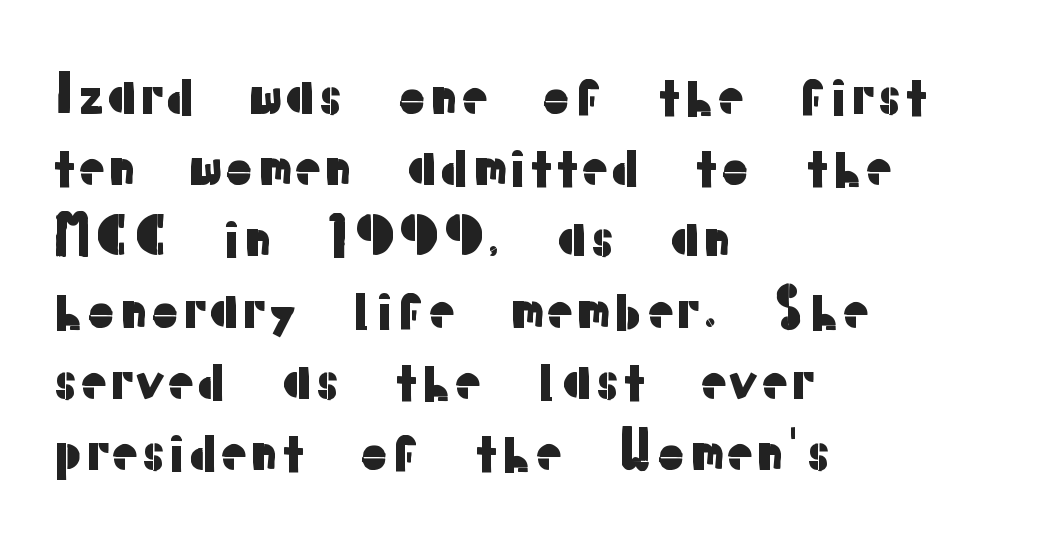
{"serif": "no", "italic": "no", "width": "normal", "stroke_contrast": "low", "x_height": "medium", "monospaced": "no", "underline": "no", "align": "left", "line_spacing": "normal", "line_spacing_ratio": 1.37, "letter_spacing": "normal", "letter_spacing_em": 0.0, "glyph_px": 52}
